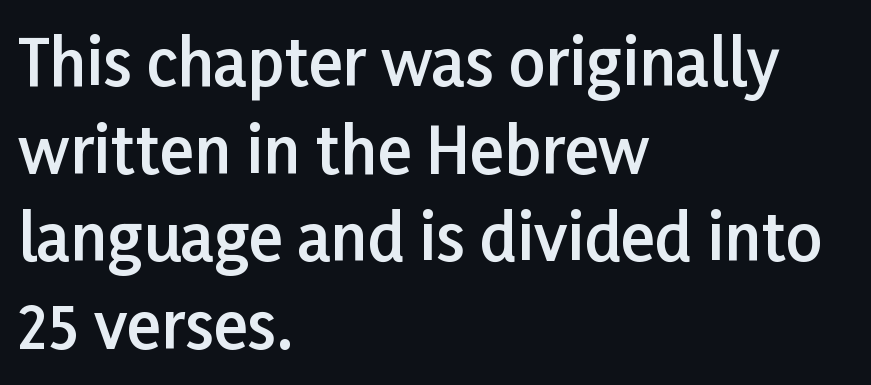
Each line starts at the same left margin while the right side varies. Regarding serifs, this sample does without them. This sample has the flowing, uneven cadence of proportional lettering. Nothing unusual about the tracking: characters are spaced as the font intends. Characters remain perfectly vertical along every line. This sample keeps an unexceptional amount of space between lines.
